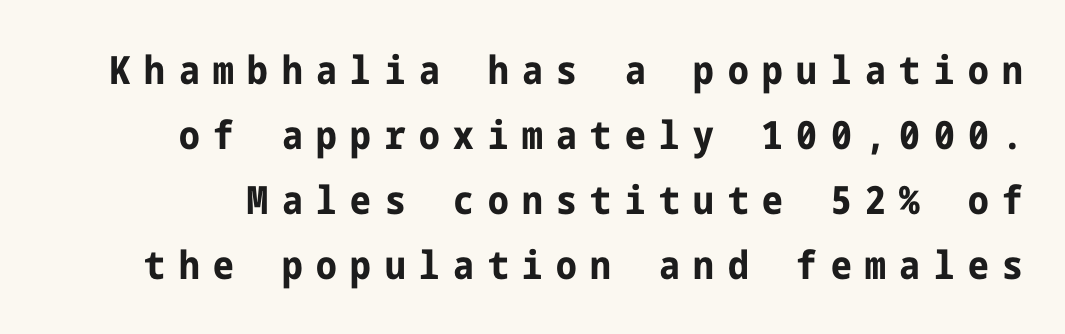
Q: Is the text bold? A: Yes.
Q: Is the text italic (slanted)? A: No, it is upright.
Q: Is the typeface a serif or a sans-serif typeface? A: Sans-serif.
Q: Is the text underlined? A: No.
Q: Is the spacing between letters normal or unusually wide? A: Unusually wide.
Q: Is the spacing between lines tight, normal or loose? A: Normal.
Q: Width (condensed, normal, or wide)? A: Condensed.
Q: Stroke contrast? A: Low.
Q: x-height? A: Medium.
